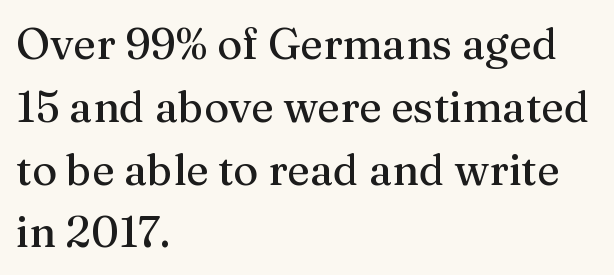
Varying glyph widths throughout — classic text-font behaviour. Tracking value appears to be zero — textbook default spacing. Quick note: interline space is typical. Designer's note — italics off, roman on.
